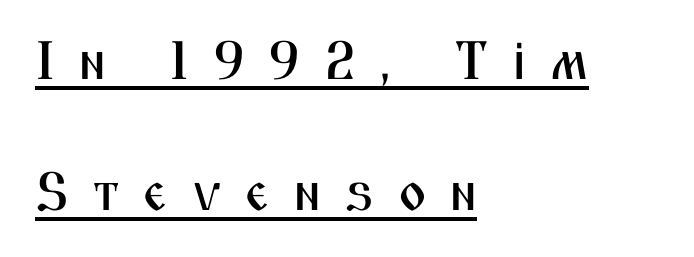
This block would shrink considerably if given ordinary leading; it's expanded now. Stroke terminals: plain, sans-serif. Caption: expanded tracking, letters set apart. Alignment: flush left.
